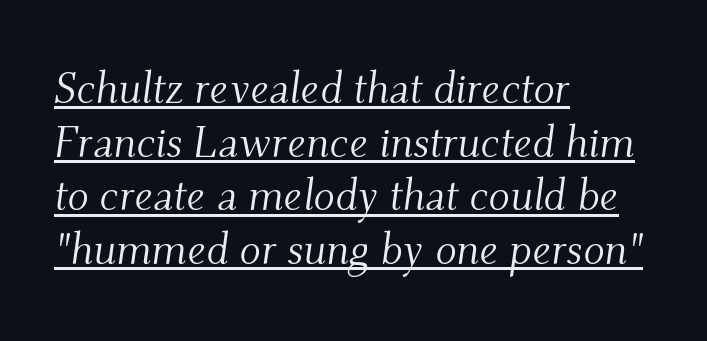
Words appear dense and cohesive because spacing is normal. A light-to-regular cut is what we see here. Compared with ordinary roman type, these characters are visibly tilted. The type family on display is of the serif kind. Think of a printed novel: that variable character pitch is what you see here. Which margin do the lines hug? The left one — the right edge is uneven.
